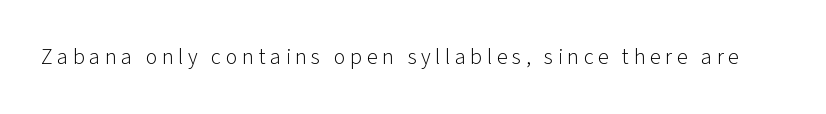
{"italic": "no", "bold": "no", "underline": "no", "letter_spacing": "wide", "letter_spacing_em": 0.21, "glyph_px": 22}
